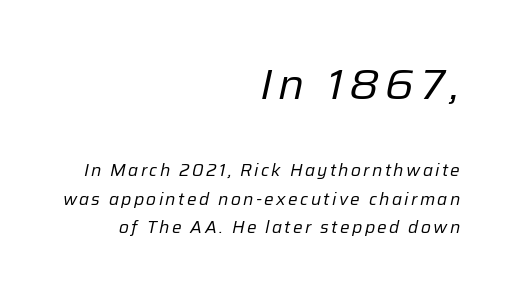
The image shows 43 px regular-weight type, italic (leaning right); set right-aligned, normal line spacing (1.67x), not underlined; the first (top) block is 2.53x larger; low stroke contrast and a medium x-height.
